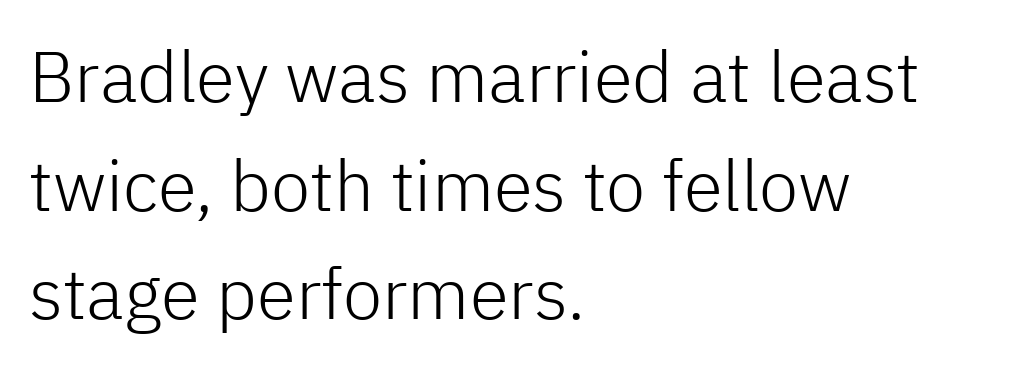
The image shows 71 px light sans-serif type, upright; set left-aligned, normal line spacing (1.53x), normal letter spacing, not underlined; low stroke contrast and a medium x-height.
